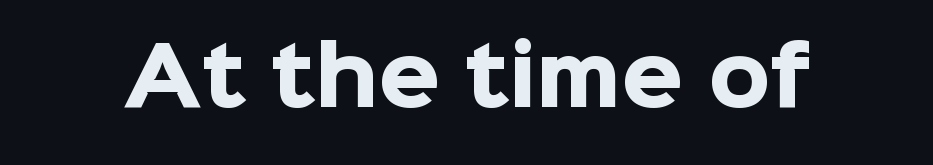
Q: Is the text bold? A: Yes.
Q: Is the text italic (slanted)? A: No, it is upright.
Q: Is the typeface a serif or a sans-serif typeface? A: Sans-serif.
Q: Is the text underlined? A: No.
Q: Is the spacing between letters normal or unusually wide? A: Normal.
Q: Width (condensed, normal, or wide)? A: Normal.
Q: Stroke contrast? A: Low.
Q: x-height? A: Medium.
Q: Monospaced? A: No.
